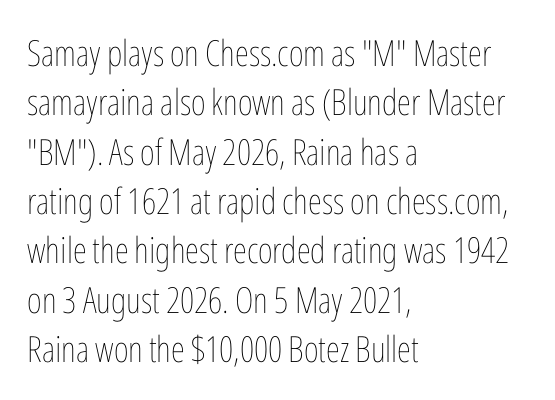
A typesetter would mark this as roman, not italic. Observe the ordinary spacing: letters are neighbours, not strangers. These glyphs show unthickened strokes, regular width or finer. This rendering uses left alignment, leaving the right contour irregular. Notice how descenders clear the ascenders below comfortably — that's standard leading.
